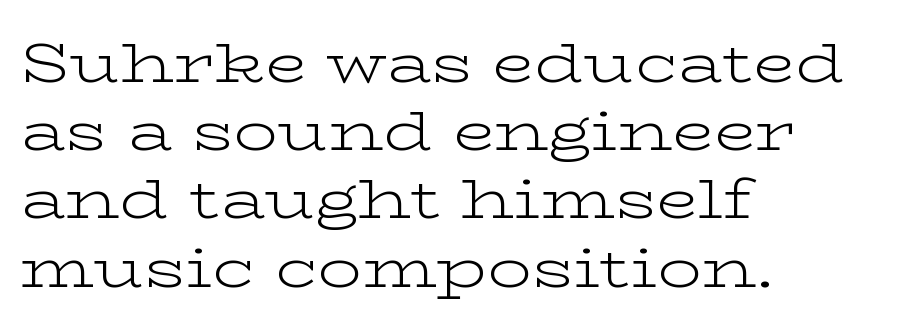
Q: Is the text bold? A: No.
Q: Is the text italic (slanted)? A: No, it is upright.
Q: Is the typeface a serif or a sans-serif typeface? A: Serif.
Q: Is the text underlined? A: No.
Q: How is the paragraph aligned? A: Left-aligned.
Q: Is the spacing between letters normal or unusually wide? A: Normal.
Q: Width (condensed, normal, or wide)? A: Wide.
Q: Stroke contrast? A: Low.
Q: x-height? A: Medium.
Q: Monospaced? A: No.
